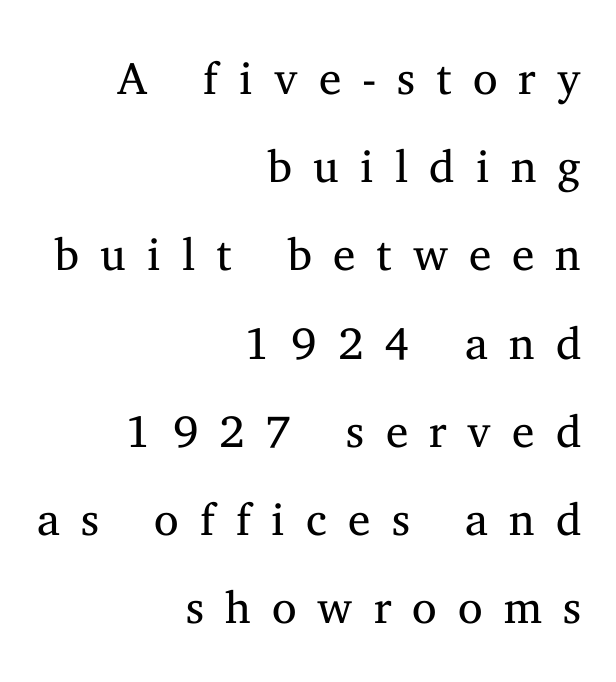
Q: Is the text bold? A: No.
Q: Is the text italic (slanted)? A: No, it is upright.
Q: Is the typeface a serif or a sans-serif typeface? A: Serif.
Q: Is the text underlined? A: No.
Q: How is the paragraph aligned? A: Right-aligned.
Q: Is the spacing between letters normal or unusually wide? A: Unusually wide.
Q: Is the spacing between lines tight, normal or loose? A: Loose.
Q: Width (condensed, normal, or wide)? A: Normal.
Q: Stroke contrast? A: Medium.
Q: x-height? A: Medium.
Q: Monospaced? A: No.
